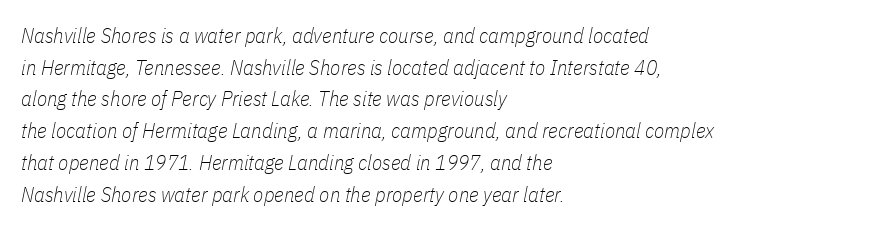
The paragraph has a hard left edge and a soft right edge. Quick note: underline off. Slanted lettering throughout. The gaps between neighbouring characters are ordinary and unremarkable.
